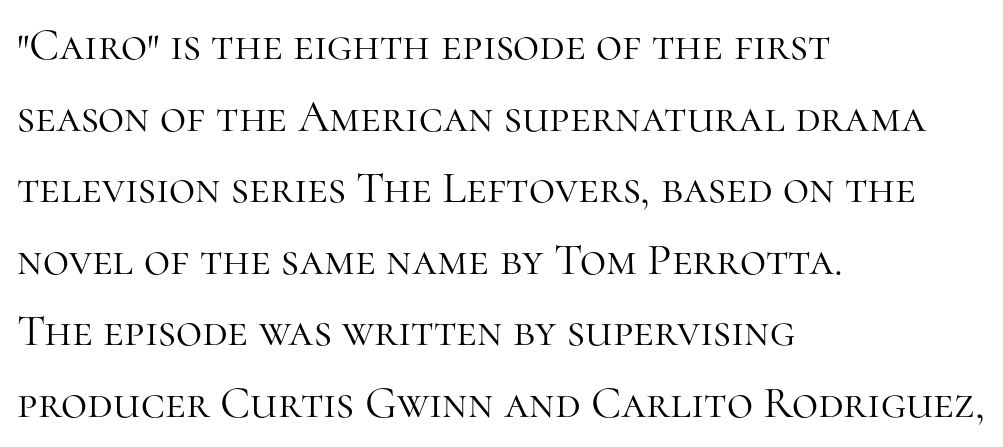
The space between consecutive lines is moderate. Decoration check: the copy has no underline. Think of a printed novel: that variable character pitch is what you see here. How are the letters spaced? Ordinarily, with no added tracking. The passage shown is not bold in any degree.
